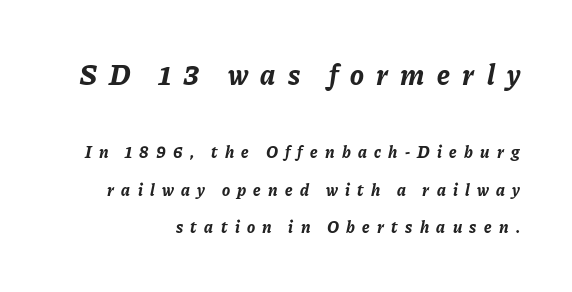
Observe the lean: these are italic letterforms. Horizontally, the lines are justified to the trailing edge only. The glyphs are unaccompanied by any horizontal stroke below them. Varying glyph widths throughout — classic text-font behaviour. A full-strength bold gives these letters their thick strokes. A student would notice the top passage is typeset larger than what follows.
